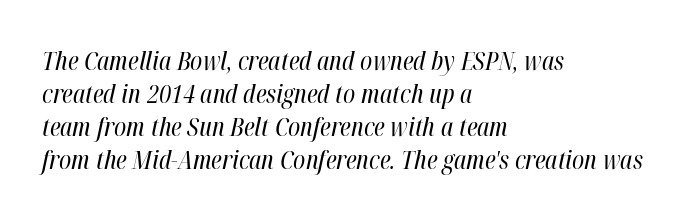
{"italic": "yes", "lean": "right", "slant_degrees": 12, "bold": "no", "underline": "no", "align": "left", "line_spacing": "normal", "line_spacing_ratio": 1.27, "letter_spacing": "normal", "letter_spacing_em": 0.0, "glyph_px": 26}
